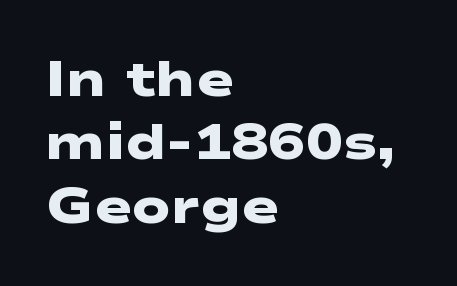
The lines are quadded left. The area under the type is left untouched. Here the glyphs are tracked normally, forming tight word shapes. The characters look thick and weighty, a clear bold.
